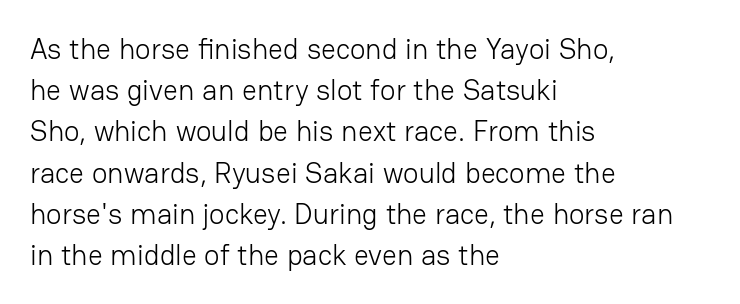
Observe the absence of serifs on each vertical stroke in this sample. Underlining? Definitely not there. Every stem runs plumb, perpendicular to the baseline. The face looks like a standard text weight, possibly lighter. You could call the tracking neutral — neither tight nor loose. In terms of leading, this rendering sits right in the middle.
